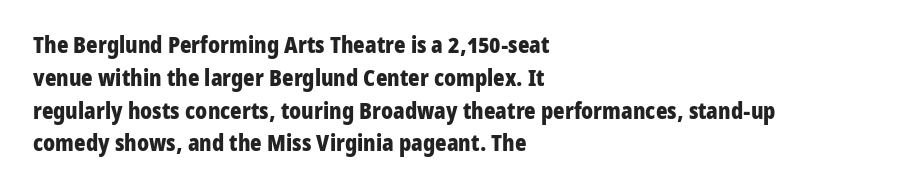
{"italic": "no", "bold": "yes", "underline": "no", "align": "left", "line_spacing": "normal", "line_spacing_ratio": 1.49, "letter_spacing": "normal", "letter_spacing_em": 0.0, "glyph_px": 22}
